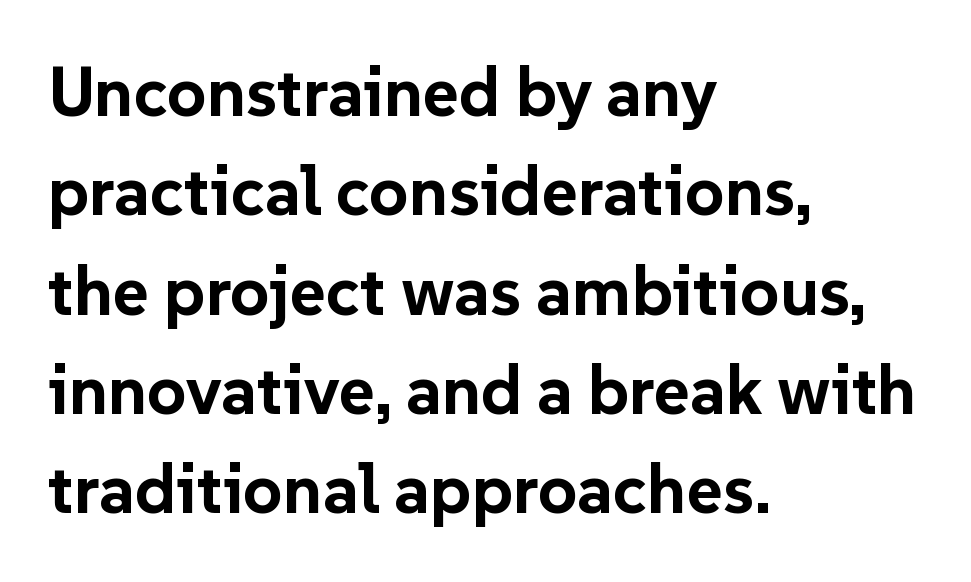
Q: Is the text bold? A: Yes.
Q: Is the text italic (slanted)? A: No, it is upright.
Q: Is the typeface a serif or a sans-serif typeface? A: Sans-serif.
Q: Is the text underlined? A: No.
Q: How is the paragraph aligned? A: Left-aligned.
Q: Is the spacing between letters normal or unusually wide? A: Normal.
Q: Is the spacing between lines tight, normal or loose? A: Normal.
Q: Width (condensed, normal, or wide)? A: Normal.
Q: Stroke contrast? A: Low.
Q: x-height? A: Medium.
Q: Monospaced? A: No.
